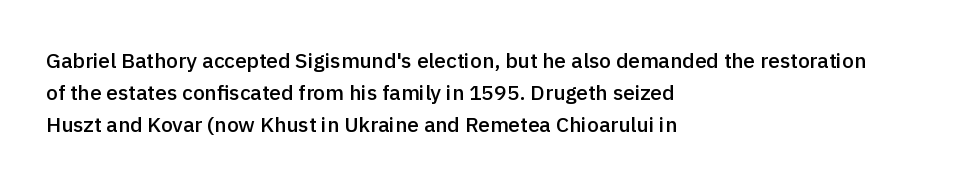
Q: Is the text bold? A: Semi-bold.
Q: Is the text italic (slanted)? A: No, it is upright.
Q: Is the text underlined? A: No.
Q: How is the paragraph aligned? A: Left-aligned.
Q: Is the spacing between letters normal or unusually wide? A: Normal.
Q: Is the spacing between lines tight, normal or loose? A: Normal.
